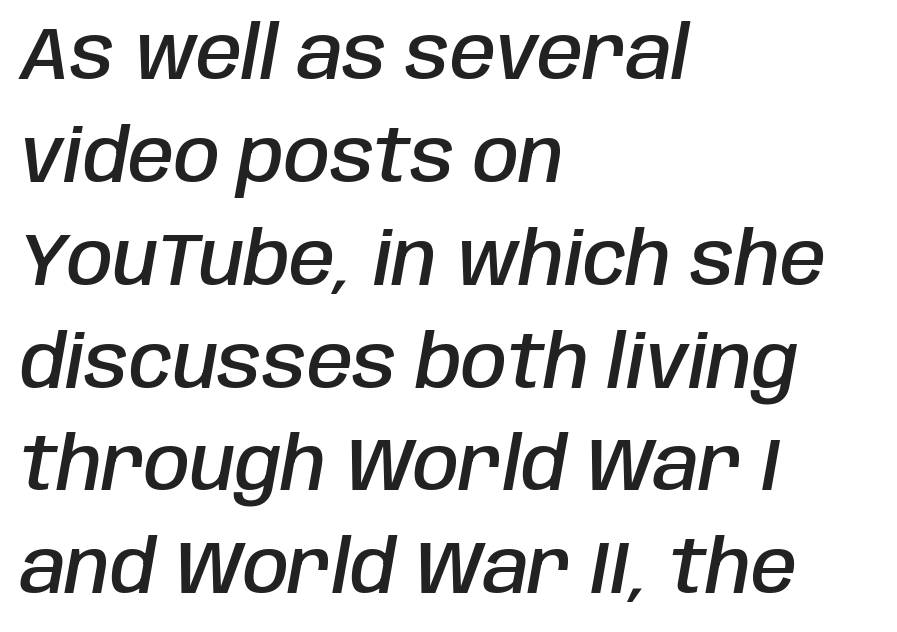
Q: Is the text bold? A: Semi-bold.
Q: Is the text italic (slanted)? A: Yes, it leans right by about 10 degrees.
Q: Is the text underlined? A: No.
Q: How is the paragraph aligned? A: Left-aligned.
Q: Is the spacing between letters normal or unusually wide? A: Normal.
Q: Is the spacing between lines tight, normal or loose? A: Normal.
Q: Width (condensed, normal, or wide)? A: Condensed.
Q: Stroke contrast? A: Low.
Q: x-height? A: Large.
Q: Monospaced? A: No.
